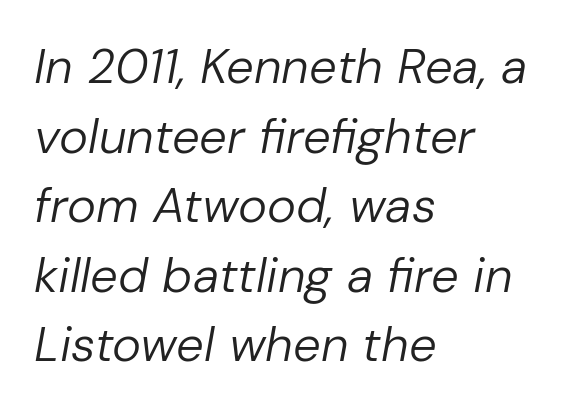
Words float on clear page, feet unadorned. Summary of weight: not heavy and not bold. Tracking here is standard; glyphs follow each other at the usual distance. Here the designer chose a conventional face with non-uniform glyph widths. Yep, that's italic — everything's leaning. A student would call this left alignment; a typographer would say flush left, rag right.
